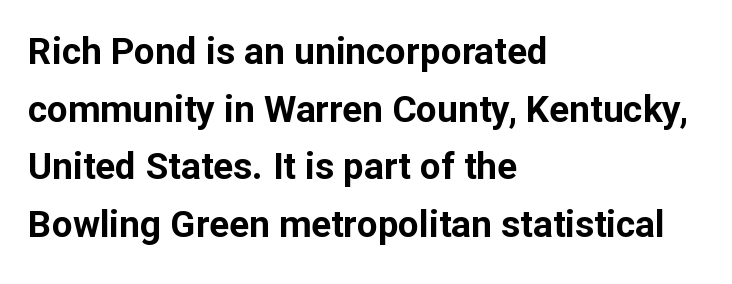
{"serif": "no", "italic": "no", "bold": "yes", "weight": "bold", "width": "normal", "stroke_contrast": "low", "x_height": "medium", "monospaced": "no", "underline": "no", "align": "left", "line_spacing": "normal", "line_spacing_ratio": 1.56, "letter_spacing": "normal", "letter_spacing_em": 0.0, "glyph_px": 37}
